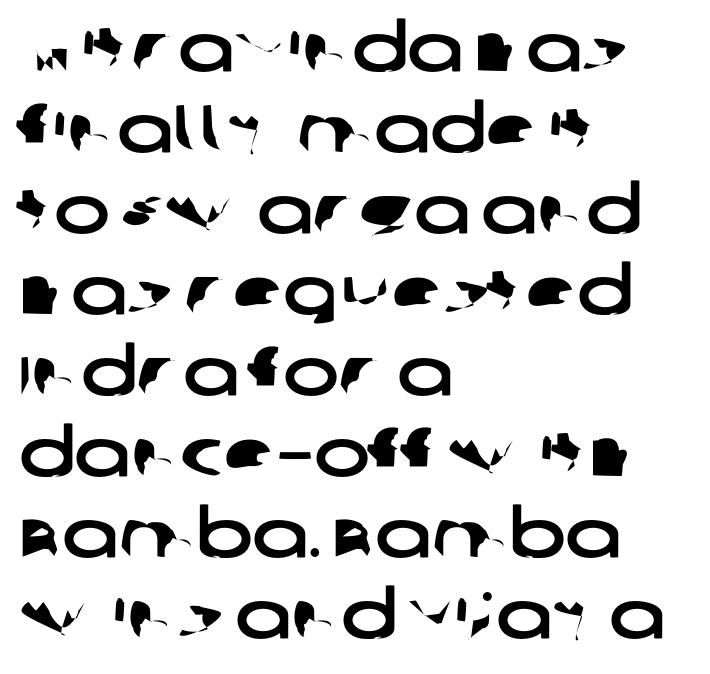
Characters follow at the spacing the type designer built in. A clean baseline with only descenders dipping below it. Short and long lines alike share a common starting point at left. Nope, no serifs anywhere on these letters. Here the designer chose a conventional face with non-uniform glyph widths.
